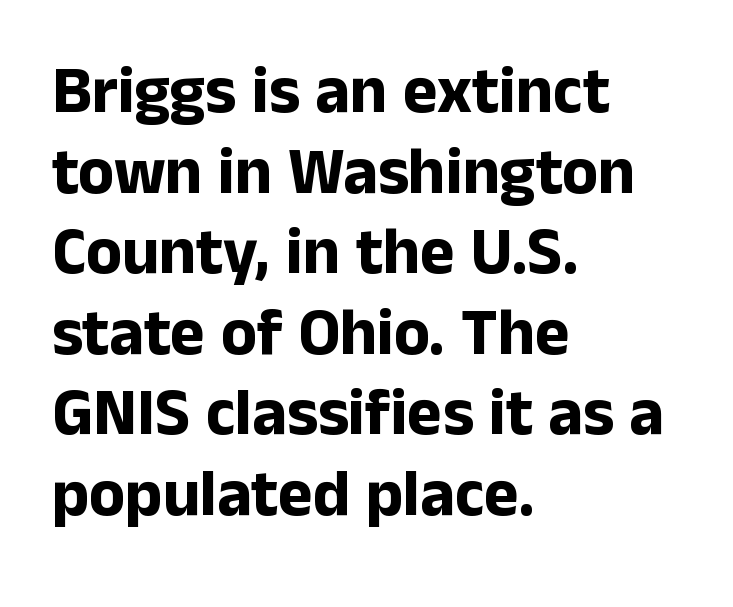
{"serif": "no", "italic": "no", "bold": "yes", "weight": "bold", "width": "normal", "stroke_contrast": "low", "x_height": "medium", "monospaced": "no", "underline": "no", "align": "left", "line_spacing_ratio": 1.22, "letter_spacing": "normal", "letter_spacing_em": 0.0, "glyph_px": 66}
